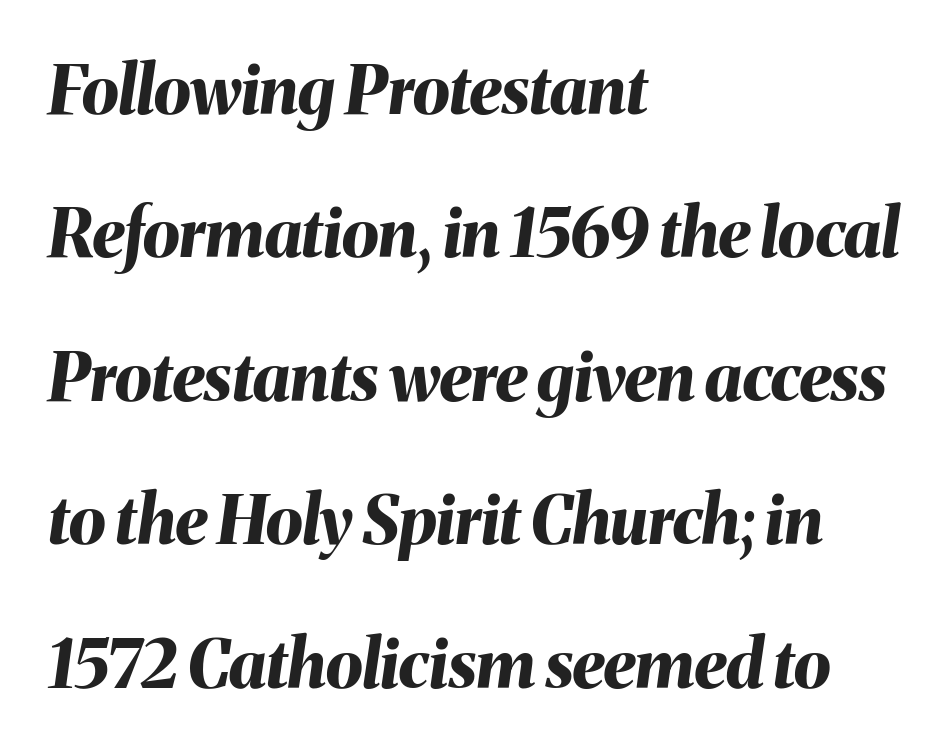
Leading is clearly above the norm, producing a sparse column. The glyphs have the mass of a bold cut. Looking at the ascenders, they clearly lean. Varying glyph widths throughout — classic text-font behaviour. Nothing unusual about the tracking: characters are spaced as the font intends.
